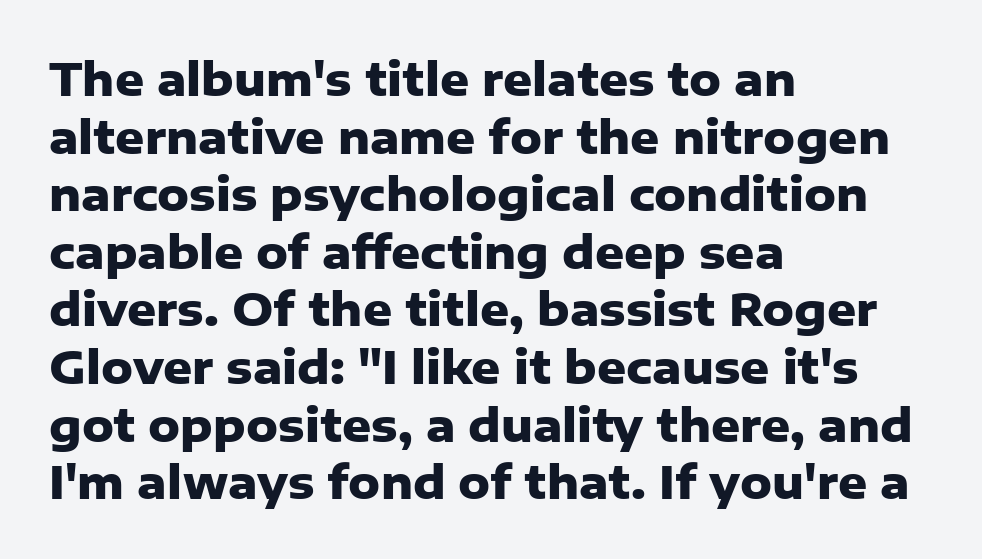
Strong, thick strokes mark this as bold type. In terms of leading, this rendering sits right in the middle. How are the letters spaced? Ordinarily, with no added tracking. Looks like regular typesetting: each glyph gets only the width it needs.
